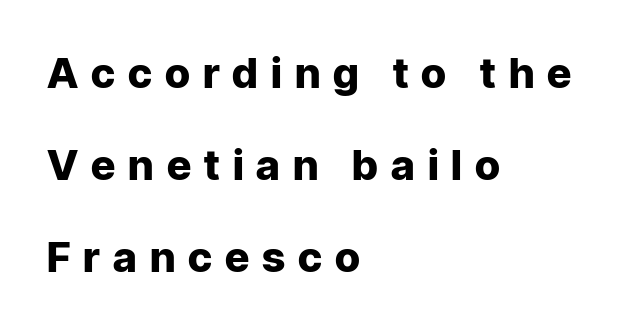
Font category for this specimen: sans-serif. Leading: increased. You could not count columns in this text — the font is proportionally spaced. Is the letter spacing exaggerated? Yes — the characters are pushed far apart. Beneath every word, the page is bare.
